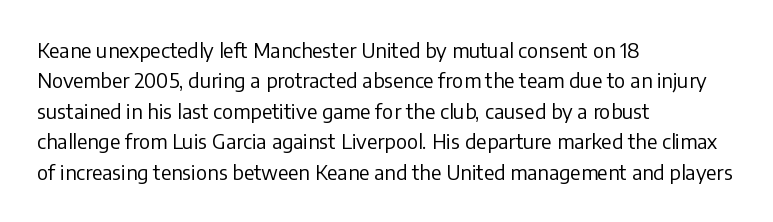
{"italic": "no", "bold": "no", "underline": "no", "align": "left", "line_spacing": "normal", "line_spacing_ratio": 1.52, "letter_spacing": "normal", "letter_spacing_em": 0.0, "glyph_px": 20}
